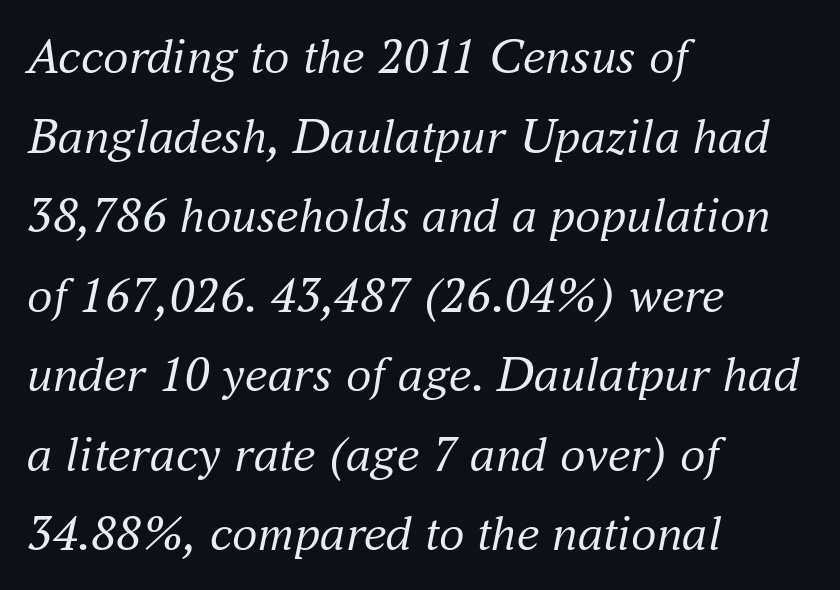
The image shows 51 px regular-weight serif type, italic (leaning right); set left-aligned, normal line spacing (1.56x), normal letter spacing, not underlined; medium stroke contrast and a small x-height.
